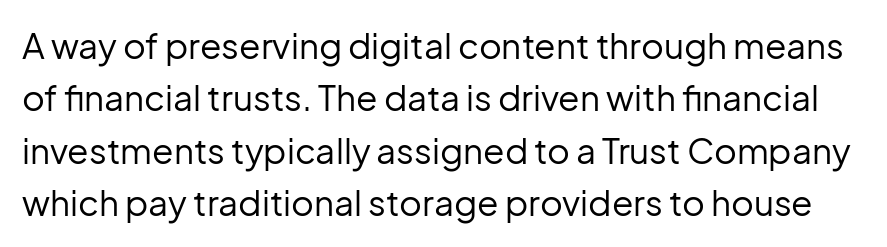
{"serif": "no", "italic": "no", "bold": "no", "weight": "regular", "width": "normal", "stroke_contrast": "low", "x_height": "medium", "monospaced": "no", "underline": "no", "line_spacing": "normal", "line_spacing_ratio": 1.5, "letter_spacing": "normal", "letter_spacing_em": 0.0, "glyph_px": 35}
